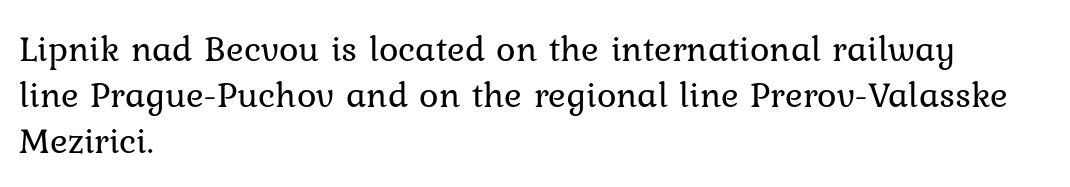
Q: Is the text bold? A: No.
Q: Is the text italic (slanted)? A: No, it is upright.
Q: Is the text underlined? A: No.
Q: How is the paragraph aligned? A: Left-aligned.
Q: Is the spacing between letters normal or unusually wide? A: Normal.
Q: Width (condensed, normal, or wide)? A: Normal.
Q: Stroke contrast? A: Low.
Q: x-height? A: Medium.
Q: Monospaced? A: No.
